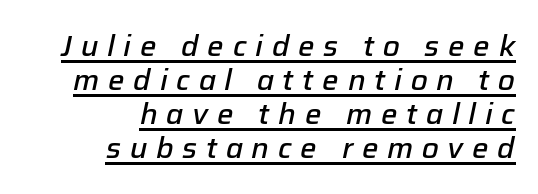
The image shows 29 px semibold type, italic (leaning right); set right-aligned, line spacing 1.17x, unusually wide letter spacing (+0.3 em), underlined; low stroke contrast and a medium x-height.
